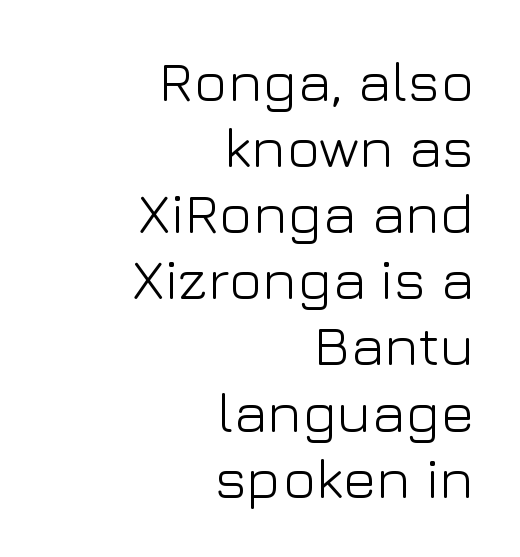
Q: Is the text bold? A: No.
Q: Is the text italic (slanted)? A: No, it is upright.
Q: Is the typeface a serif or a sans-serif typeface? A: Sans-serif.
Q: Is the text underlined? A: No.
Q: How is the paragraph aligned? A: Right-aligned.
Q: Is the spacing between letters normal or unusually wide? A: Normal.
Q: Width (condensed, normal, or wide)? A: Normal.
Q: Stroke contrast? A: Low.
Q: x-height? A: Medium.
Q: Monospaced? A: No.
